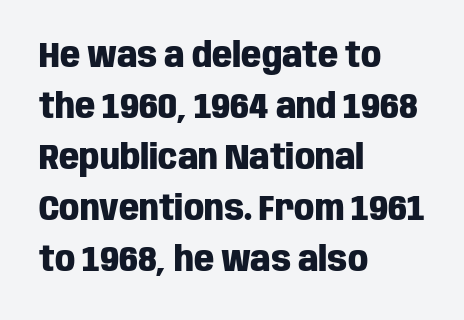
{"serif": "no", "italic": "no", "bold": "yes", "weight": "heavy", "width": "condensed", "stroke_contrast": "low", "x_height": "large", "monospaced": "no", "underline": "no", "align": "left", "line_spacing": "normal", "line_spacing_ratio": 1.46, "letter_spacing": "normal", "letter_spacing_em": 0.0, "glyph_px": 35}
